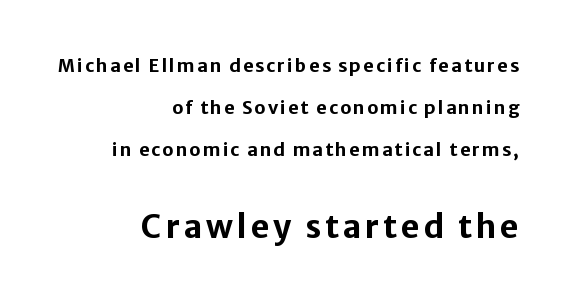
{"serif": "no", "italic": "no", "bold": "yes", "weight": "bold", "width": "normal", "stroke_contrast": "low", "x_height": "medium", "monospaced": "no", "underline": "no", "align": "right", "line_spacing": "loose", "line_spacing_ratio": 2.34, "larger_block": "second", "size_ratio": 1.78, "glyph_px": 32}
